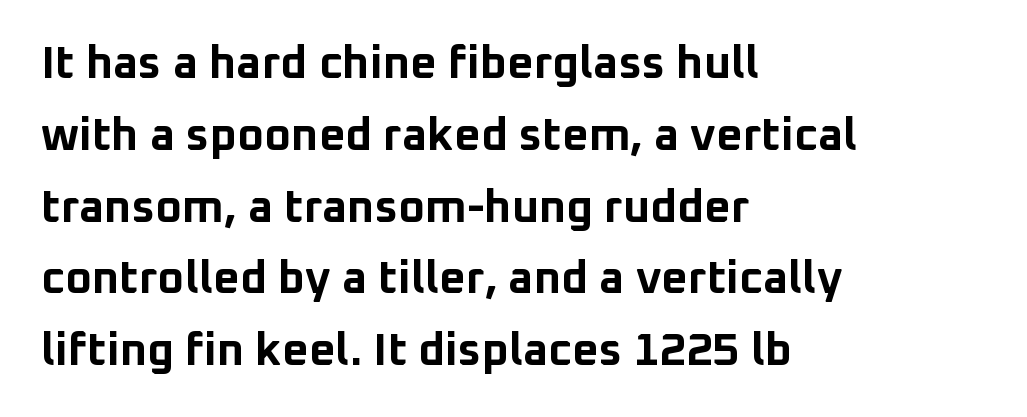
Q: Is the text bold? A: Yes.
Q: Is the text italic (slanted)? A: No, it is upright.
Q: Is the typeface a serif or a sans-serif typeface? A: Sans-serif.
Q: Is the text underlined? A: No.
Q: How is the paragraph aligned? A: Left-aligned.
Q: Is the spacing between letters normal or unusually wide? A: Normal.
Q: Is the spacing between lines tight, normal or loose? A: Normal.
Q: Width (condensed, normal, or wide)? A: Normal.
Q: Stroke contrast? A: Low.
Q: x-height? A: Medium.
Q: Monospaced? A: No.
